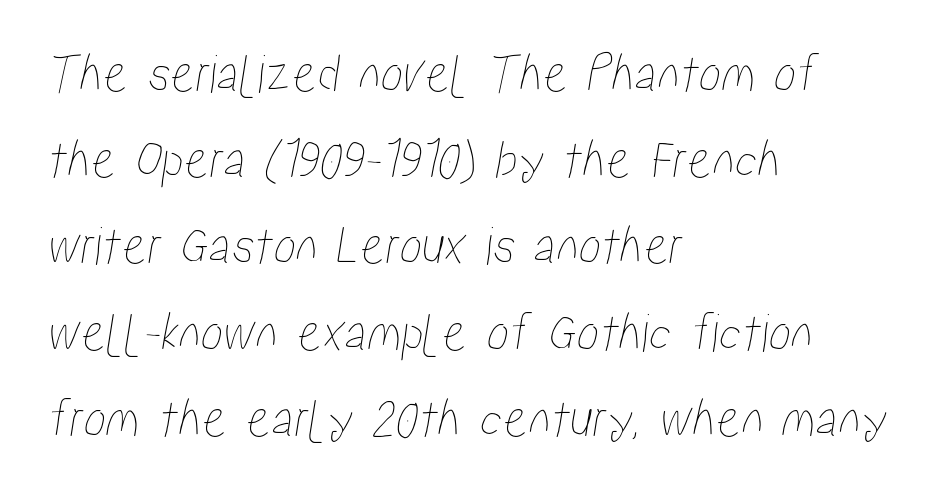
Q: Is the text underlined? A: No.
Q: How is the paragraph aligned? A: Left-aligned.
Q: Is the spacing between letters normal or unusually wide? A: Normal.
Q: Is the spacing between lines tight, normal or loose? A: Normal.
Q: Width (condensed, normal, or wide)? A: Condensed.
Q: Stroke contrast? A: Low.
Q: x-height? A: Medium.
Q: Monospaced? A: No.
